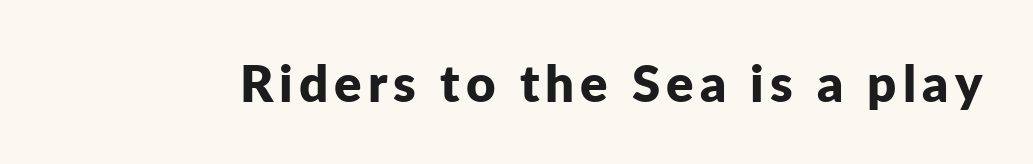
{"serif": "no", "italic": "no", "bold": "yes", "weight": "bold", "width": "normal", "stroke_contrast": "low", "x_height": "medium", "monospaced": "no", "underline": "no", "glyph_px": 51}
